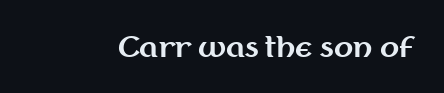
Q: Is the text bold? A: Yes.
Q: Is the text italic (slanted)? A: No, it is upright.
Q: Is the typeface a serif or a sans-serif typeface? A: Sans-serif.
Q: Is the text underlined? A: No.
Q: Is the spacing between letters normal or unusually wide? A: Normal.
Q: Width (condensed, normal, or wide)? A: Normal.
Q: Stroke contrast? A: Medium.
Q: x-height? A: Medium.
Q: Monospaced? A: No.
